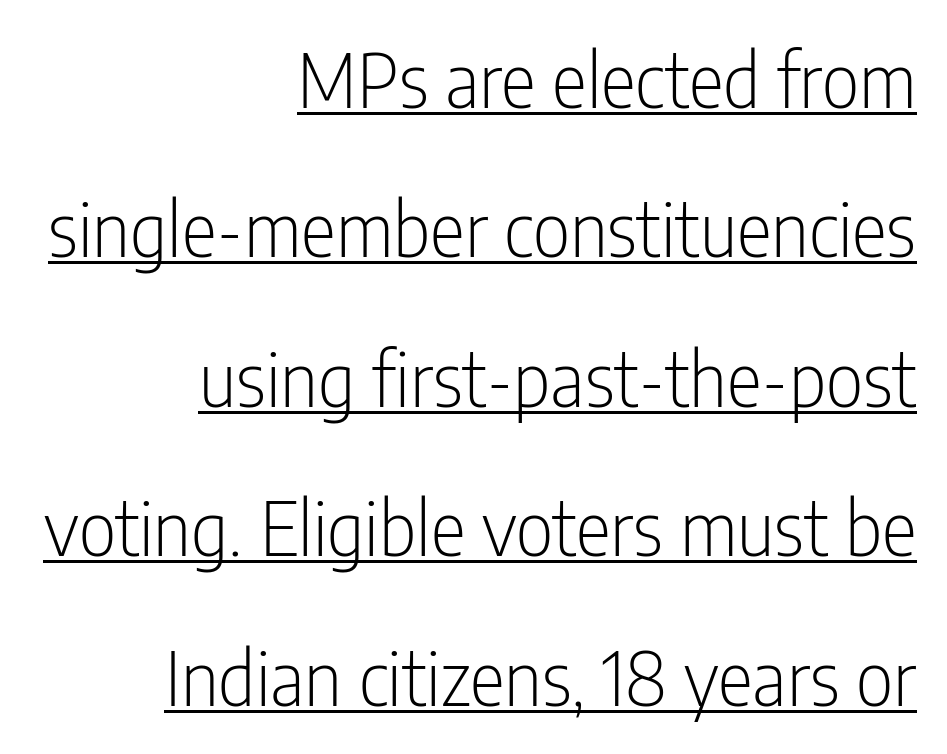
The image shows 74 px light, condensed sans-serif type, upright; set right-aligned, loose line spacing (2.02x), normal letter spacing, underlined; low stroke contrast and a medium x-height.
